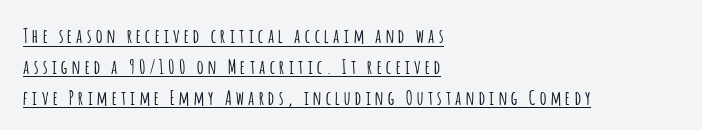
The image shows 20 px text type, upright; set left-aligned, normal line spacing (1.54x), unusually wide letter spacing (+0.23 em), underlined.
